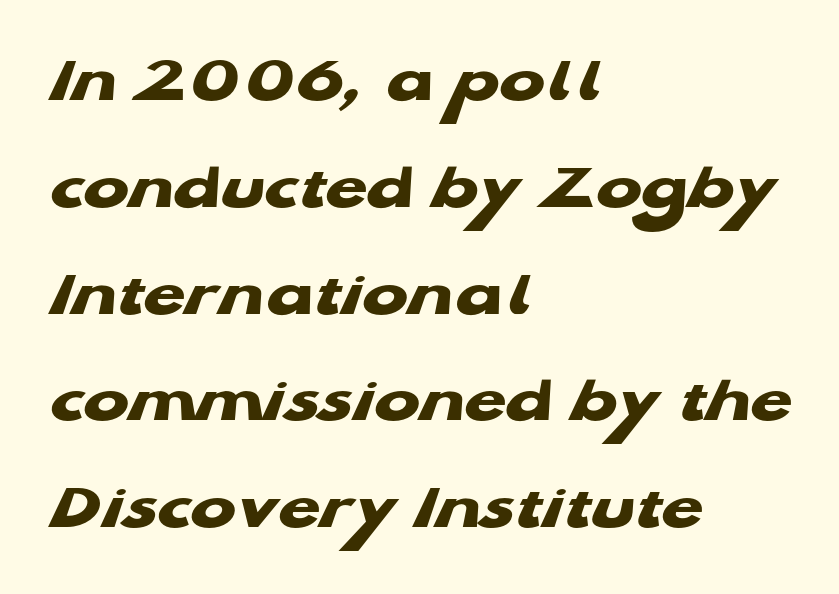
The image shows 68 px heavy, wide sans-serif type; set left-aligned, normal line spacing (1.57x), normal letter spacing, not underlined; low stroke contrast and a medium x-height.
